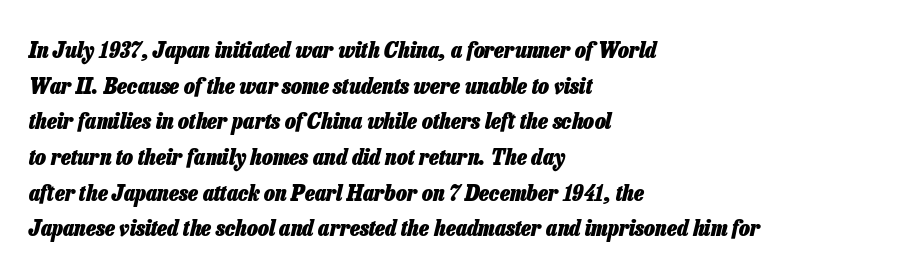
{"italic": "yes", "lean": "right", "slant_degrees": 13, "bold": "yes", "underline": "no", "align": "left", "line_spacing": "normal", "line_spacing_ratio": 1.55, "letter_spacing": "normal", "letter_spacing_em": 0.0, "glyph_px": 23}
